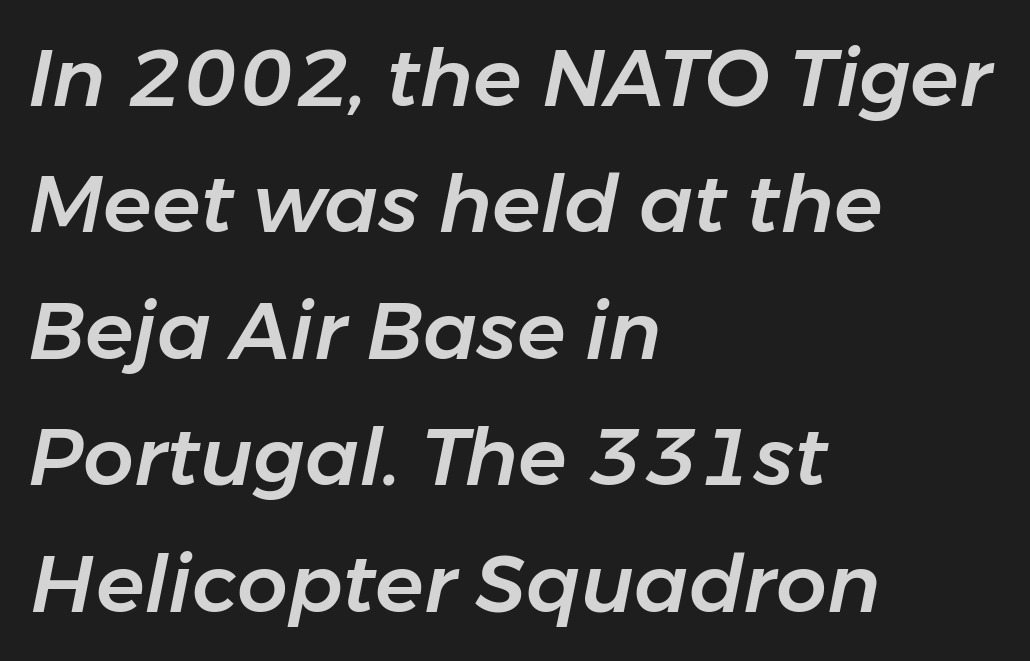
The image shows 80 px text type, italic (leaning right); set left-aligned, normal line spacing (1.58x), normal letter spacing, not underlined; low stroke contrast and a medium x-height.
